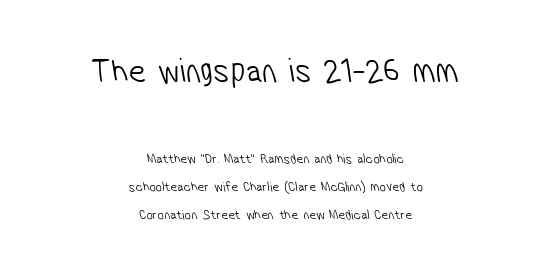
The image shows 35 px light, condensed sans-serif type; set centered, loose line spacing (1.98x), normal letter spacing, not underlined; the first (top) block is 2.5x larger; low stroke contrast and a medium x-height.
